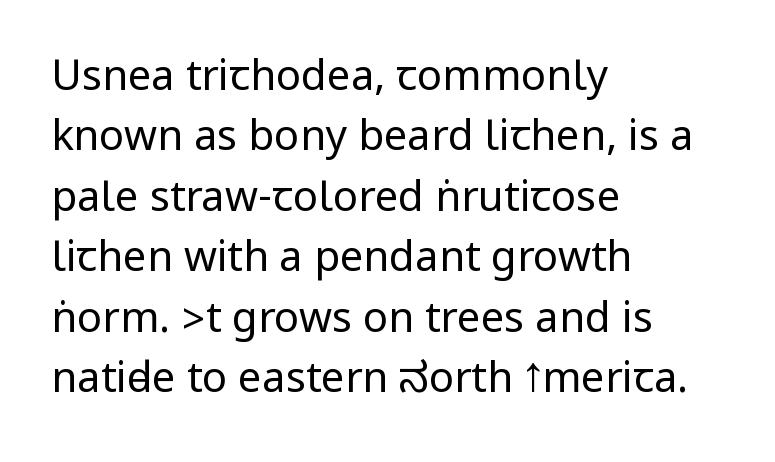
The image shows 42 px regular-weight, condensed sans-serif type, upright; set left-aligned, normal line spacing (1.44x), normal letter spacing, not underlined; low stroke contrast.
